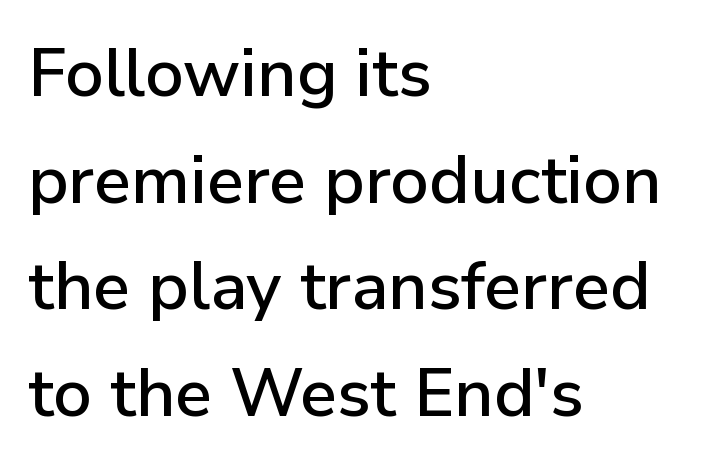
Rows of type keep a routine distance in the vertical direction. Ascenders rise straight up at ninety degrees. Only glyphs here, with clear space below each row. Words appear dense and cohesive because spacing is normal. Here the designer chose a conventional face with non-uniform glyph widths.
